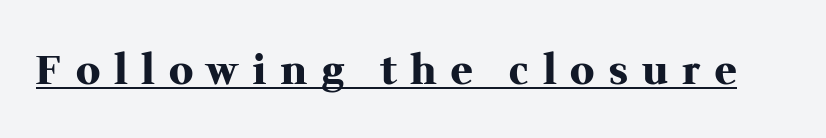
The image shows 40 px heavy serif type, upright; set unusually wide letter spacing (+0.37 em), underlined; medium stroke contrast and a medium x-height.
